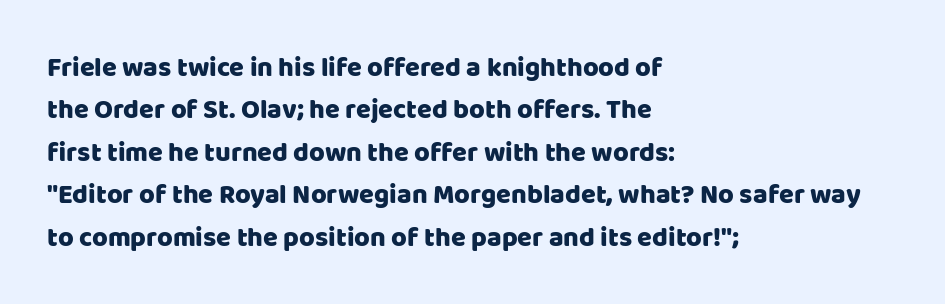
{"italic": "no", "underline": "no", "align": "left", "line_spacing": "normal", "line_spacing_ratio": 1.57, "letter_spacing": "normal", "letter_spacing_em": 0.0, "glyph_px": 27}
